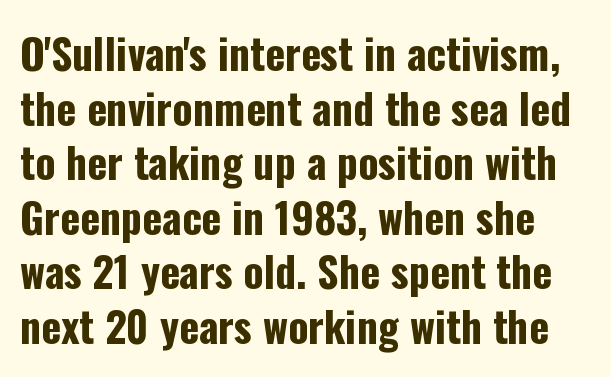
Q: Is the text bold? A: Yes.
Q: Is the text italic (slanted)? A: No, it is upright.
Q: Is the typeface a serif or a sans-serif typeface? A: Sans-serif.
Q: Is the text underlined? A: No.
Q: Is the spacing between letters normal or unusually wide? A: Normal.
Q: Is the spacing between lines tight, normal or loose? A: Normal.
Q: Width (condensed, normal, or wide)? A: Condensed.
Q: Stroke contrast? A: Low.
Q: x-height? A: Medium.
Q: Monospaced? A: No.
